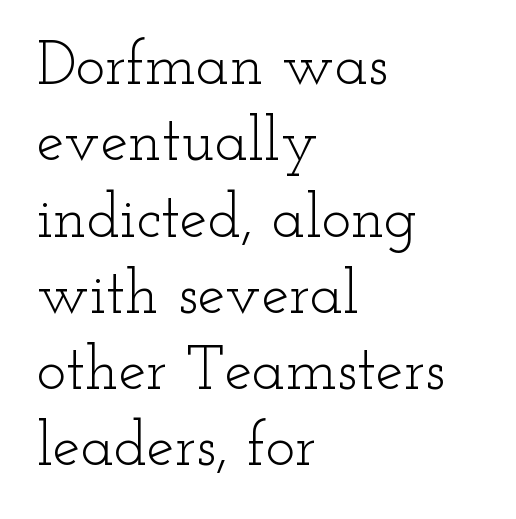
Q: Is the text bold? A: No.
Q: Is the text italic (slanted)? A: No, it is upright.
Q: Is the typeface a serif or a sans-serif typeface? A: Serif.
Q: Is the text underlined? A: No.
Q: How is the paragraph aligned? A: Left-aligned.
Q: Is the spacing between letters normal or unusually wide? A: Normal.
Q: Width (condensed, normal, or wide)? A: Wide.
Q: Stroke contrast? A: Low.
Q: x-height? A: Small.
Q: Monospaced? A: No.
